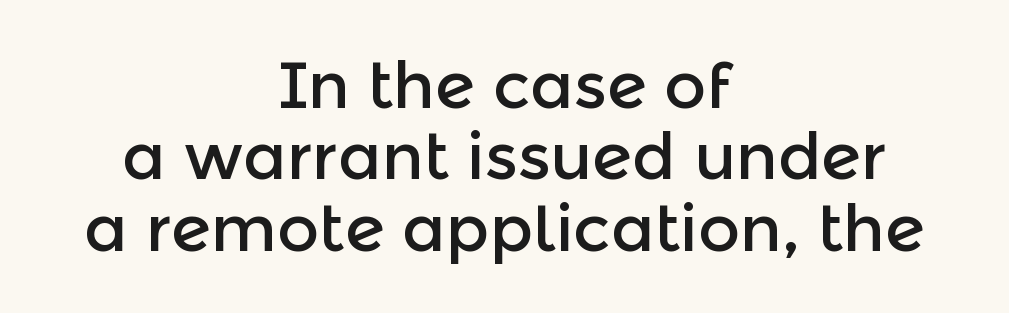
Where is the straight margin? There isn't one; the lines are centered. The block of text is dense from top to bottom, with scant space between rows. You could call the tracking neutral — neither tight nor loose. Beneath every word, the page is bare.
